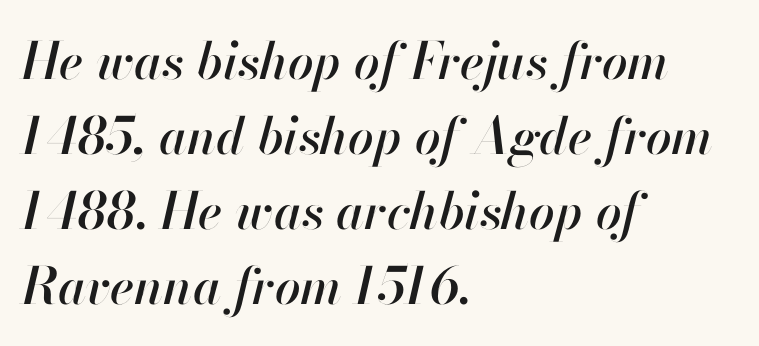
Spacing between characters is what you'd get straight out of the box. The rendering uses natural spacing where letterforms have individual widths. The specimen omits any rule beneath the text block's lines. Layout note: lines flush left. Compared with typical paragraphs, the rows here are spaced about the same.
